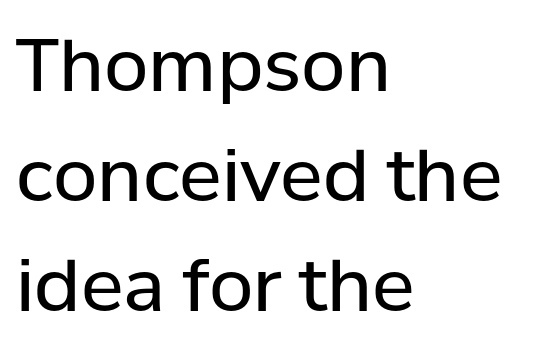
{"serif": "no", "italic": "no", "bold": "no", "weight": "regular", "width": "normal", "stroke_contrast": "low", "x_height": "medium", "monospaced": "no", "underline": "no", "align": "left", "line_spacing": "normal", "line_spacing_ratio": 1.53, "letter_spacing": "normal", "letter_spacing_em": 0.0, "glyph_px": 72}
